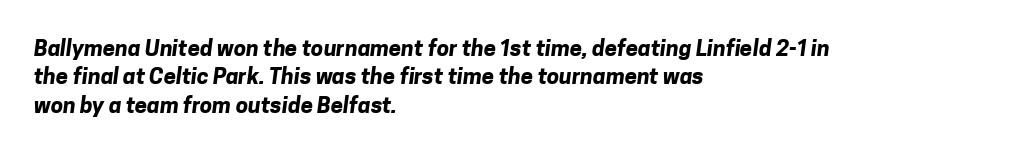
{"bold": "yes", "underline": "no", "align": "left", "line_spacing": "normal", "line_spacing_ratio": 1.29, "letter_spacing": "normal", "letter_spacing_em": 0.0, "glyph_px": 22}
